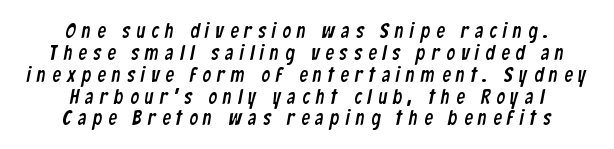
The image shows 21 px text type; set centered, tight line spacing (1.04x), unusually wide letter spacing (+0.29 em), not underlined.
